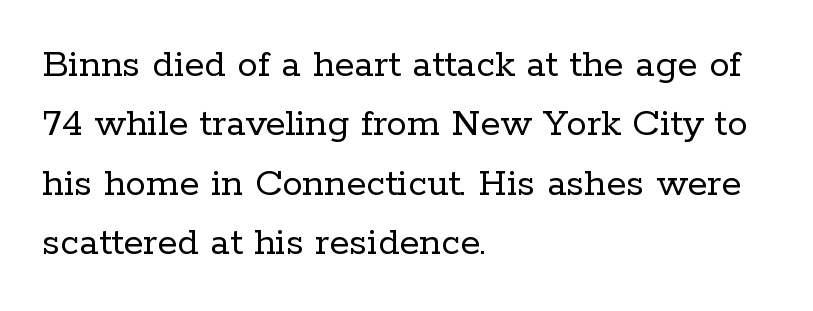
Q: Is the text bold? A: No.
Q: Is the text italic (slanted)? A: No, it is upright.
Q: Is the typeface a serif or a sans-serif typeface? A: Serif.
Q: Is the text underlined? A: No.
Q: How is the paragraph aligned? A: Left-aligned.
Q: Is the spacing between letters normal or unusually wide? A: Normal.
Q: Is the spacing between lines tight, normal or loose? A: Normal.
Q: Width (condensed, normal, or wide)? A: Normal.
Q: Stroke contrast? A: Low.
Q: x-height? A: Medium.
Q: Monospaced? A: No.
